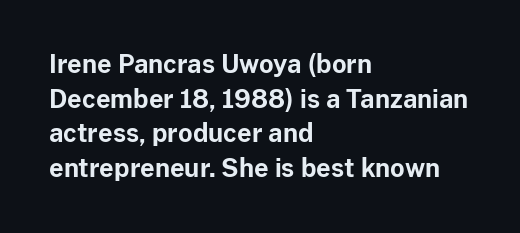
The image shows 25 px bold type, upright; set left-aligned, normal line spacing (1.39x), normal letter spacing, not underlined.
